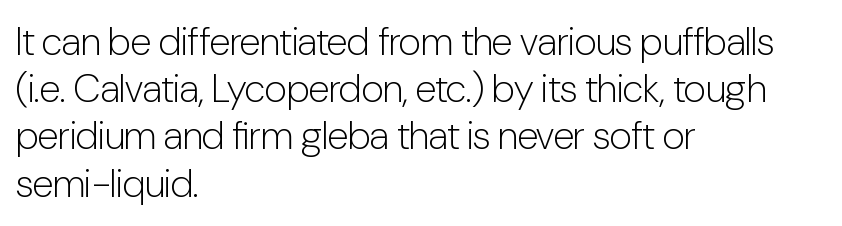
Letter spacing: default. Nothing heavy about these letters — not bold at all. Notice how the passage keeps a crisp vertical edge on the left only. The lettering holds an erect, upright posture throughout. The gap between lines stays unmarked. Character widths vary here, with narrow letters taking less room than wide ones.
